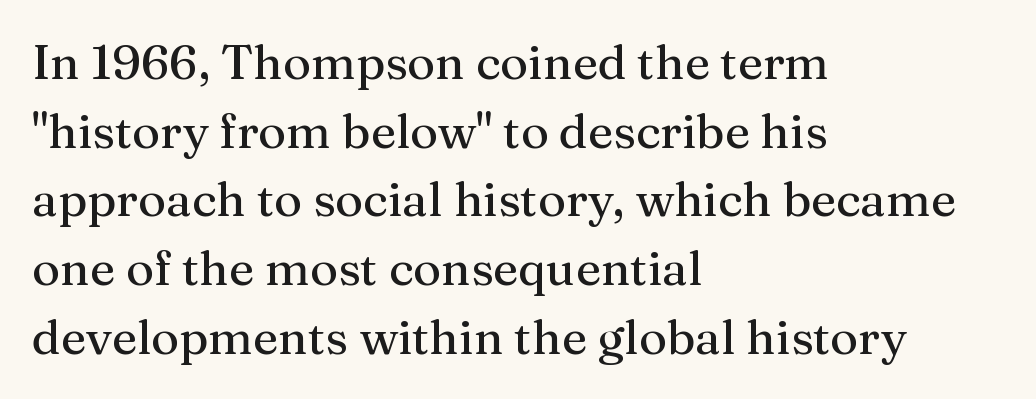
Q: Is the text italic (slanted)? A: No, it is upright.
Q: Is the typeface a serif or a sans-serif typeface? A: Serif.
Q: Is the text underlined? A: No.
Q: How is the paragraph aligned? A: Left-aligned.
Q: Is the spacing between letters normal or unusually wide? A: Normal.
Q: Is the spacing between lines tight, normal or loose? A: Normal.
Q: Width (condensed, normal, or wide)? A: Normal.
Q: Stroke contrast? A: Medium.
Q: x-height? A: Medium.
Q: Monospaced? A: No.
